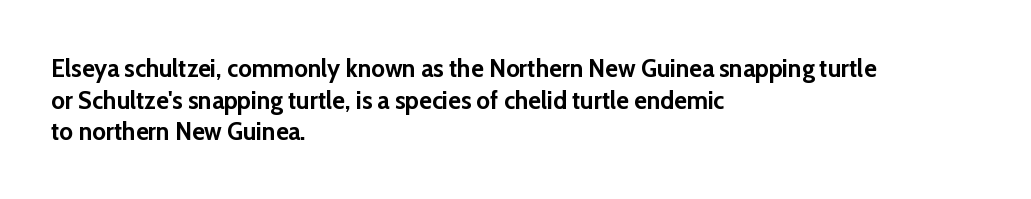
The image shows 26 px bold type, upright; set left-aligned, line spacing 1.22x, normal letter spacing, not underlined.
